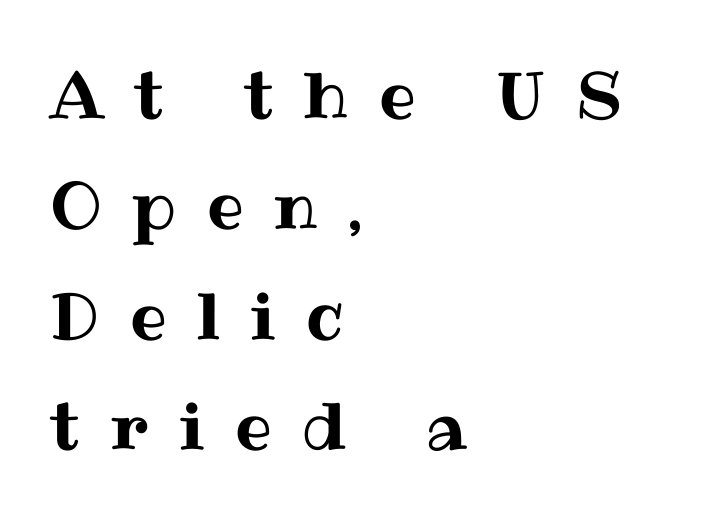
Between one letter and the next there's a generous, obvious gap. The zone under the glyphs is completely vacant. One glance says typical: line gaps are just what's usual. Character widths vary here, with narrow letters taking less room than wide ones. No italicization has been applied; the sample stays upright.
